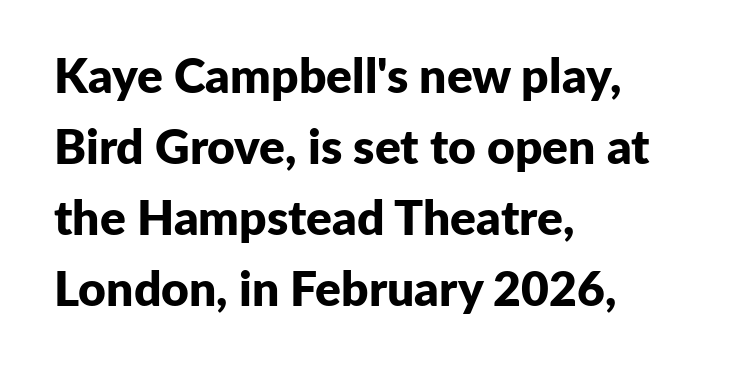
Serif or sans? Sans — the stroke terminals are bare. Plain, unruled lines of type. Stroke thickness is high; the sample reads as a true bold. In terms of posture, this sample is upright. The rendering uses a moderate line-height, typical for paragraphs.
